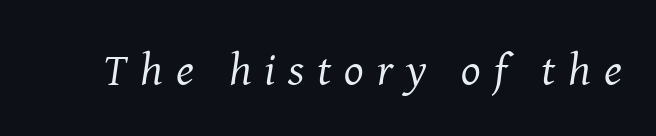
Q: Is the text bold? A: No.
Q: Is the text italic (slanted)? A: Yes, it leans right by about 8 degrees.
Q: Is the typeface a serif or a sans-serif typeface? A: Serif.
Q: Is the text underlined? A: No.
Q: Is the spacing between letters normal or unusually wide? A: Unusually wide.
Q: Width (condensed, normal, or wide)? A: Normal.
Q: Stroke contrast? A: Medium.
Q: x-height? A: Medium.
Q: Monospaced? A: No.
